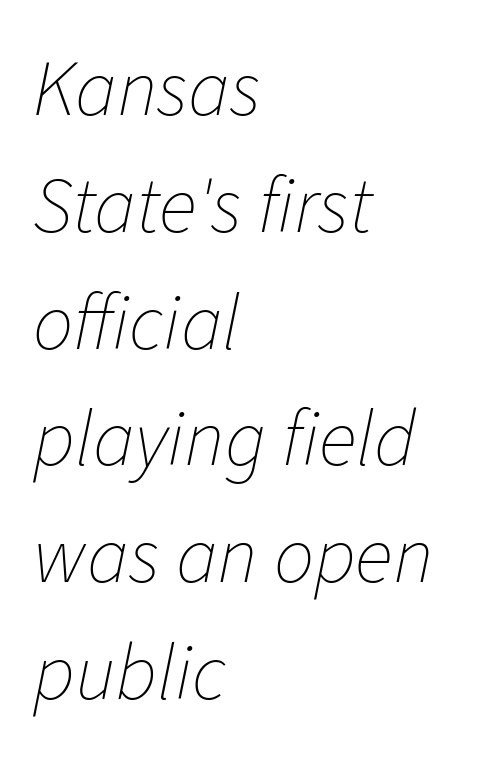
{"italic": "yes", "lean": "right", "slant_degrees": 11, "bold": "no", "weight": "thin", "width": "normal", "stroke_contrast": "low", "x_height": "medium", "monospaced": "no", "underline": "no", "align": "left", "line_spacing": "normal", "line_spacing_ratio": 1.46, "letter_spacing": "normal", "letter_spacing_em": 0.0, "glyph_px": 80}
